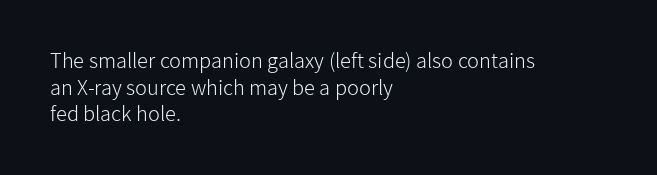
{"italic": "no", "bold": "no", "underline": "no", "align": "left", "line_spacing": "normal", "line_spacing_ratio": 1.33, "letter_spacing": "normal", "letter_spacing_em": 0.0, "glyph_px": 20}
